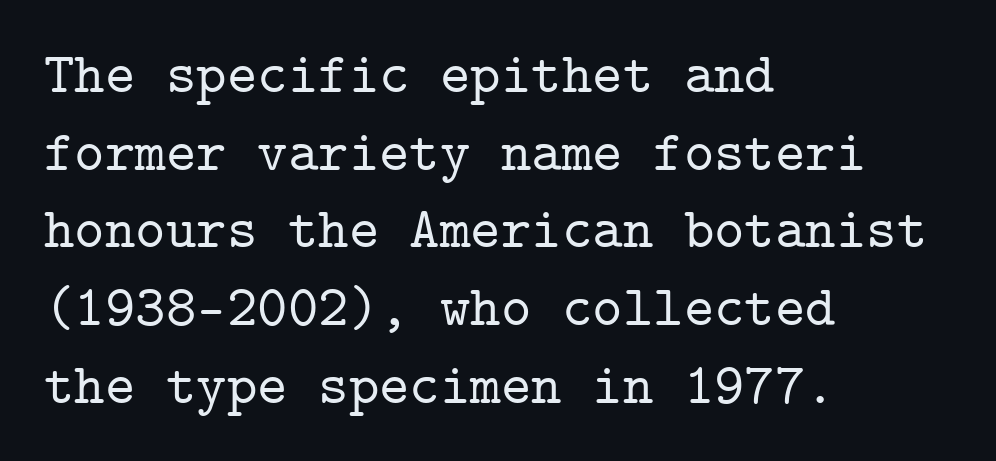
{"serif": "yes", "italic": "no", "width": "normal", "stroke_contrast": "low", "x_height": "medium", "monospaced": "yes", "underline": "no", "align": "left", "line_spacing": "normal", "line_spacing_ratio": 1.34, "letter_spacing": "normal", "letter_spacing_em": 0.0, "glyph_px": 58}
